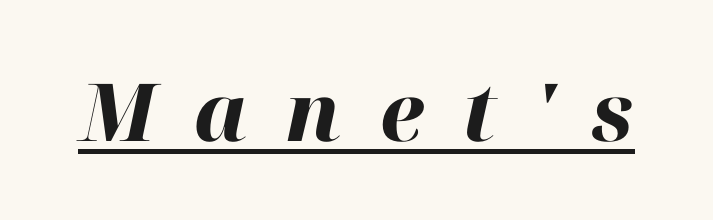
The image shows 80 px heavy type, italic (leaning right); set unusually wide letter spacing (+0.48 em), underlined; high stroke contrast and a medium x-height.
